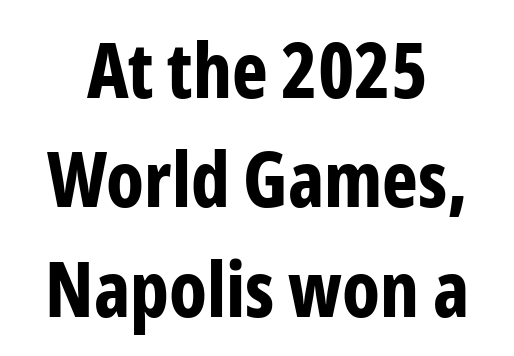
Q: Is the text bold? A: Yes.
Q: Is the text italic (slanted)? A: No, it is upright.
Q: Is the typeface a serif or a sans-serif typeface? A: Sans-serif.
Q: Is the text underlined? A: No.
Q: Is the spacing between letters normal or unusually wide? A: Normal.
Q: Is the spacing between lines tight, normal or loose? A: Normal.
Q: Width (condensed, normal, or wide)? A: Condensed.
Q: Stroke contrast? A: Low.
Q: x-height? A: Medium.
Q: Monospaced? A: No.
